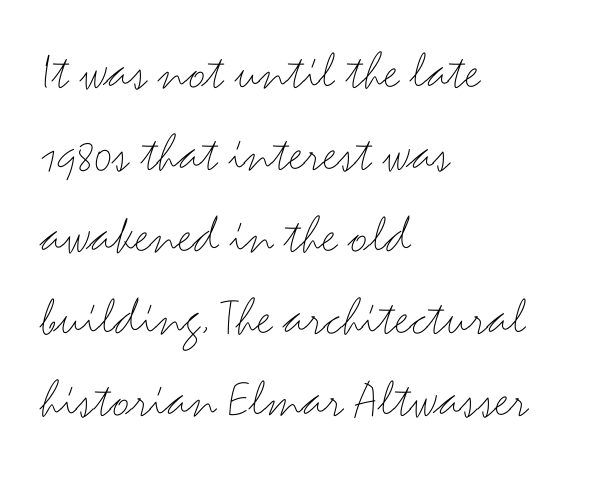
Q: Is the text bold? A: No.
Q: Is the text italic (slanted)? A: Yes.
Q: Is the typeface a serif or a sans-serif typeface? A: Sans-serif.
Q: Is the text underlined? A: No.
Q: How is the paragraph aligned? A: Left-aligned.
Q: Is the spacing between letters normal or unusually wide? A: Normal.
Q: Is the spacing between lines tight, normal or loose? A: Normal.
Q: Width (condensed, normal, or wide)? A: Wide.
Q: Stroke contrast? A: Medium.
Q: x-height? A: Small.
Q: Monospaced? A: No.
